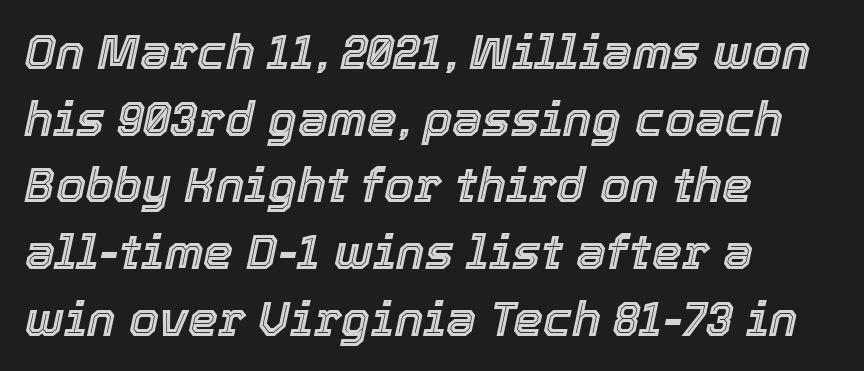
{"italic": "yes", "lean": "right", "slant_degrees": 12, "width": "normal", "x_height": "medium", "monospaced": "no", "underline": "no", "align": "left", "line_spacing": "normal", "line_spacing_ratio": 1.39, "letter_spacing": "normal", "letter_spacing_em": 0.0, "glyph_px": 48}
